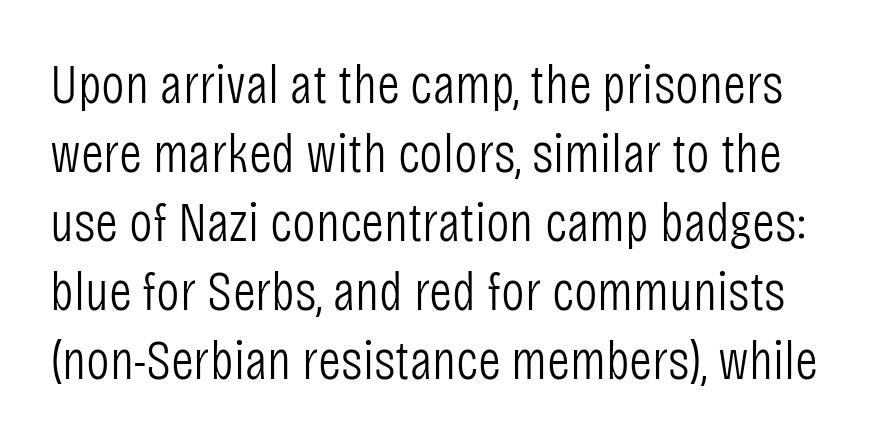
The image shows 56 px light, condensed sans-serif type, upright; set line spacing 1.23x, normal letter spacing, not underlined; low stroke contrast and a large x-height.
